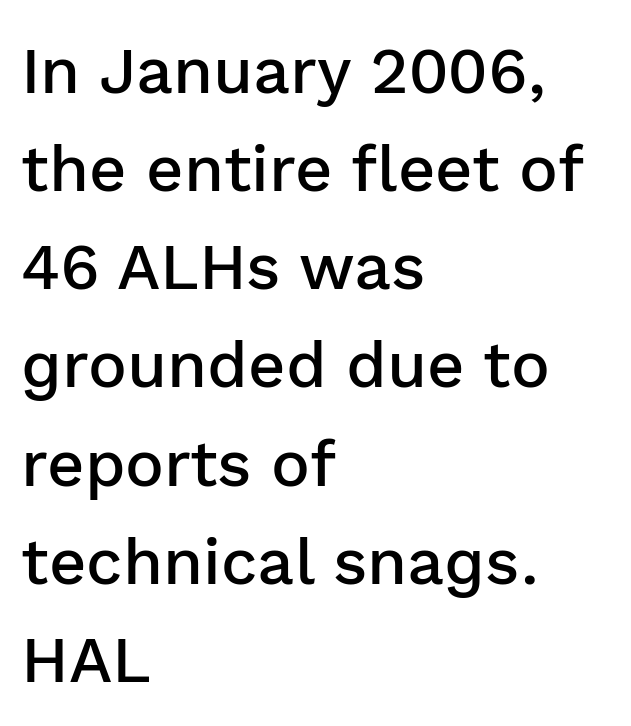
The image shows 65 px semibold sans-serif type, upright; set left-aligned, normal line spacing (1.51x), normal letter spacing, not underlined; low stroke contrast and a medium x-height.
